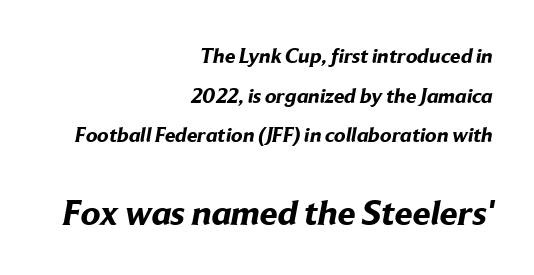
The image shows 36 px bold sans-serif type; set right-aligned, line spacing 1.89x, normal letter spacing, not underlined; the second (bottom) block is 1.71x larger; low stroke contrast and a medium x-height.
